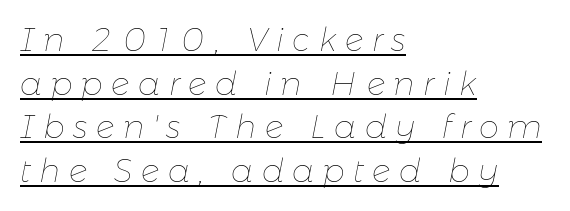
{"italic": "yes", "lean": "right", "slant_degrees": 11, "bold": "no", "weight": "thin", "width": "normal", "stroke_contrast": "low", "x_height": "medium", "monospaced": "no", "underline": "yes", "align": "left", "line_spacing": "normal", "line_spacing_ratio": 1.36, "letter_spacing": "wide", "letter_spacing_em": 0.27, "glyph_px": 32}
